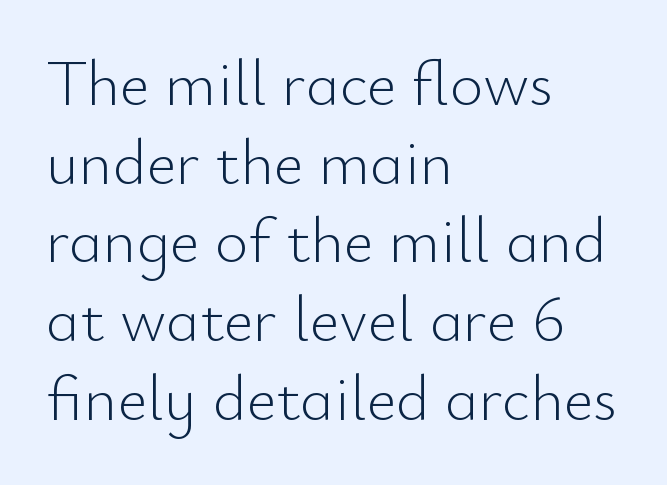
Serif or sans? Sans — the stroke terminals are bare. Each letter keeps its own natural width here, so spacing adapts to shape. The glyphs are unaccompanied by any horizontal stroke below them. This is the regular roman posture of the typeface.
